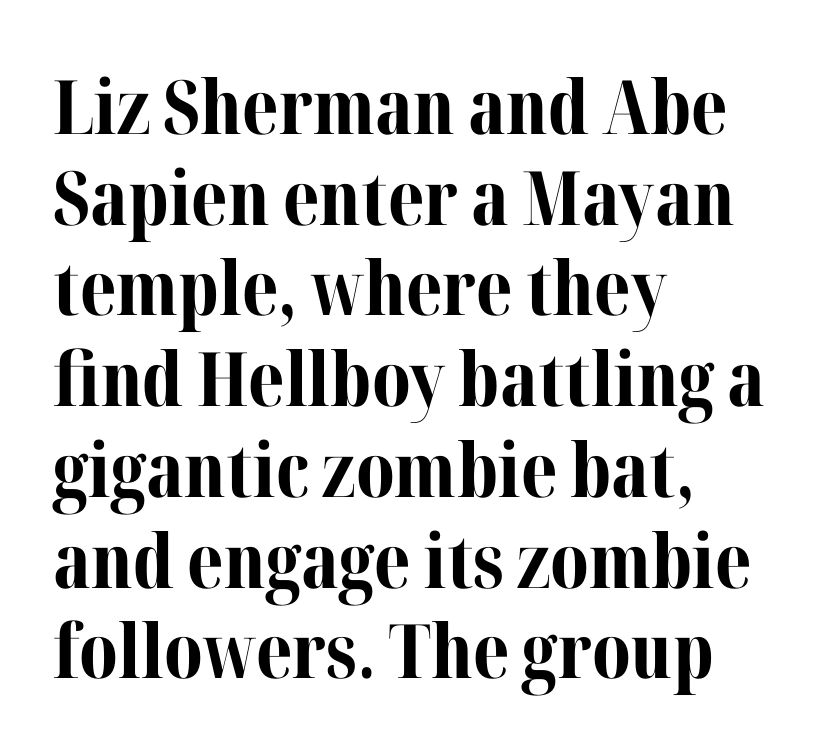
{"serif": "yes", "italic": "no", "bold": "yes", "weight": "bold", "width": "normal", "stroke_contrast": "medium", "x_height": "medium", "monospaced": "no", "underline": "no", "align": "left", "line_spacing_ratio": 1.21, "letter_spacing": "normal", "letter_spacing_em": 0.0, "glyph_px": 75}
